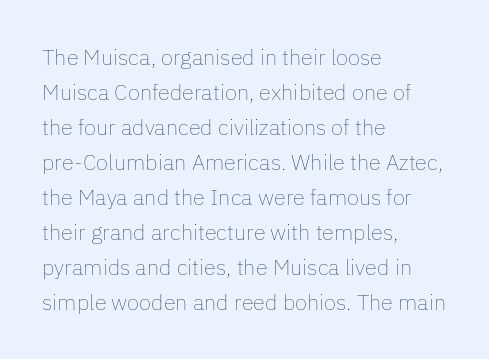
Q: Is the text bold? A: No.
Q: Is the text italic (slanted)? A: No, it is upright.
Q: Is the text underlined? A: No.
Q: How is the paragraph aligned? A: Left-aligned.
Q: Is the spacing between letters normal or unusually wide? A: Normal.
Q: Is the spacing between lines tight, normal or loose? A: Normal.
